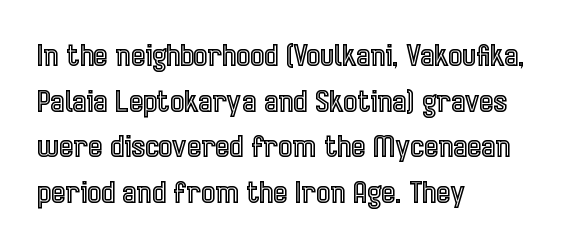
The image shows 30 px condensed type, upright; set left-aligned, normal line spacing (1.52x), normal letter spacing, not underlined; a medium x-height.
